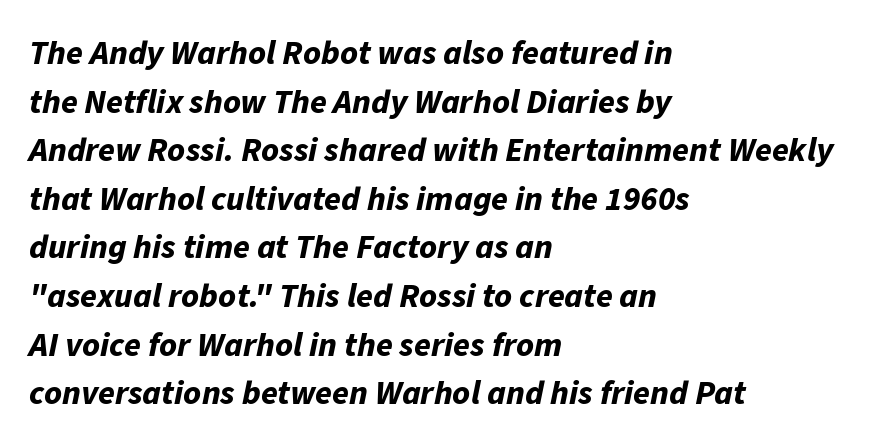
{"italic": "yes", "lean": "right", "slant_degrees": 11, "bold": "yes", "weight": "bold", "width": "normal", "stroke_contrast": "low", "x_height": "medium", "monospaced": "no", "underline": "no", "align": "left", "line_spacing": "normal", "line_spacing_ratio": 1.43, "letter_spacing": "normal", "letter_spacing_em": 0.0, "glyph_px": 34}
